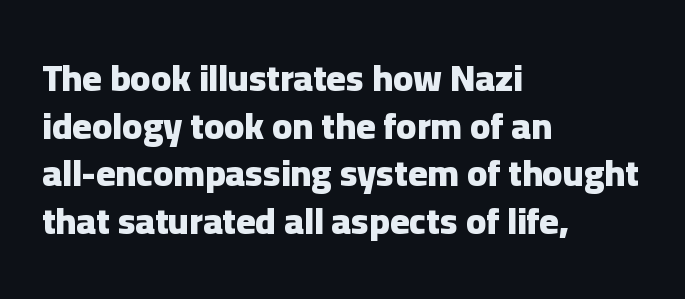
Q: Is the text bold? A: Yes.
Q: Is the text italic (slanted)? A: No, it is upright.
Q: Is the typeface a serif or a sans-serif typeface? A: Sans-serif.
Q: Is the text underlined? A: No.
Q: How is the paragraph aligned? A: Left-aligned.
Q: Is the spacing between letters normal or unusually wide? A: Normal.
Q: Is the spacing between lines tight, normal or loose? A: Normal.
Q: Width (condensed, normal, or wide)? A: Normal.
Q: Stroke contrast? A: Low.
Q: x-height? A: Medium.
Q: Monospaced? A: No.
